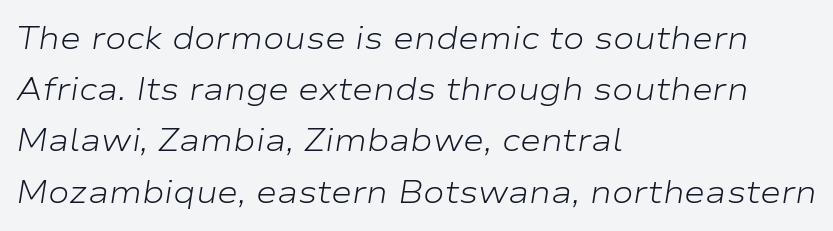
The image shows 32 px light, wide type, italic (leaning right); set left-aligned, normal line spacing (1.6x), normal letter spacing, not underlined; low stroke contrast and a medium x-height.
